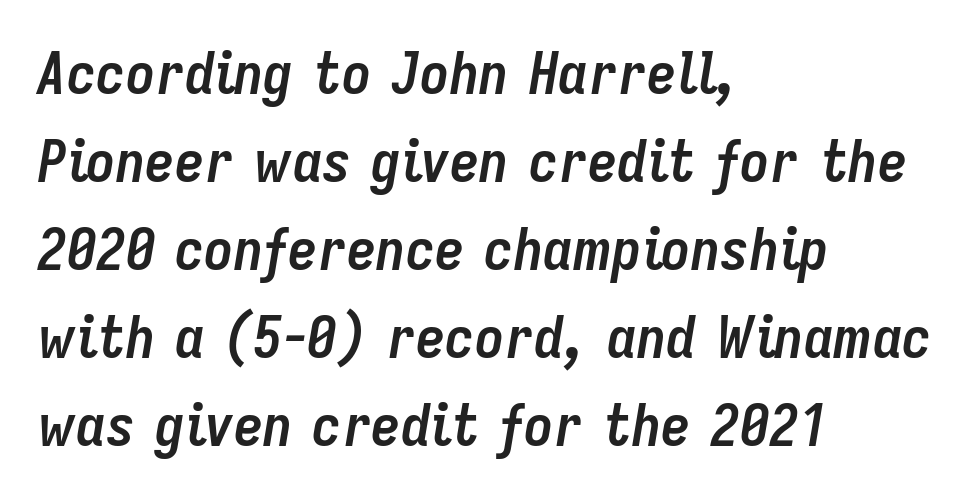
Q: Is the text bold? A: Yes.
Q: Is the text italic (slanted)? A: Yes, it leans right by about 9 degrees.
Q: Is the text underlined? A: No.
Q: How is the paragraph aligned? A: Left-aligned.
Q: Is the spacing between letters normal or unusually wide? A: Normal.
Q: Is the spacing between lines tight, normal or loose? A: Normal.
Q: Width (condensed, normal, or wide)? A: Condensed.
Q: Stroke contrast? A: Low.
Q: x-height? A: Medium.
Q: Monospaced? A: No.
